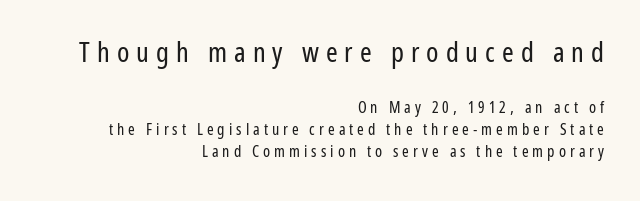
Q: Is the text bold? A: No.
Q: Is the text italic (slanted)? A: No, it is upright.
Q: Is the typeface a serif or a sans-serif typeface? A: Sans-serif.
Q: Is the text underlined? A: No.
Q: How is the paragraph aligned? A: Right-aligned.
Q: Is the spacing between letters normal or unusually wide? A: Unusually wide.
Q: Is the spacing between lines tight, normal or loose? A: Normal.
Q: Which block of text is set in a larger size, the first (top) or the second (bottom)? A: The first (top) one.
Q: Width (condensed, normal, or wide)? A: Condensed.
Q: Stroke contrast? A: Low.
Q: x-height? A: Medium.
Q: Monospaced? A: No.
